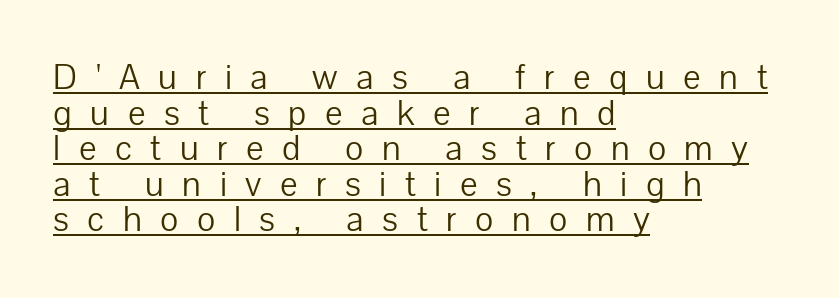
{"serif": "no", "italic": "no", "bold": "no", "weight": "light", "width": "normal", "stroke_contrast": "low", "x_height": "medium", "monospaced": "no", "underline": "yes", "align": "left", "line_spacing": "tight", "line_spacing_ratio": 0.96, "letter_spacing": "wide", "letter_spacing_em": 0.5, "glyph_px": 37}
